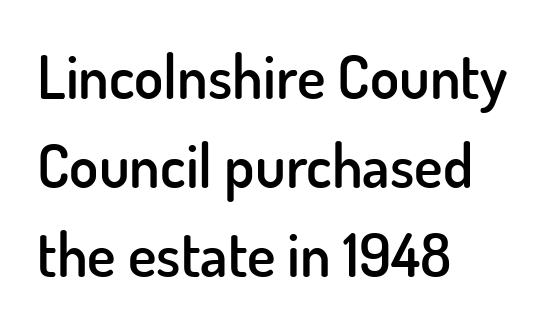
The image shows 60 px semibold sans-serif type, upright; set left-aligned, normal line spacing (1.48x), normal letter spacing, not underlined; low stroke contrast and a small x-height.
